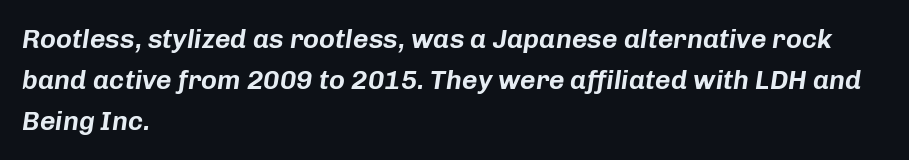
Check under the words: just untouched page. The letterforms sit shoulder to shoulder at normal distance. Successive baselines arrive at the customary interval. Caption: multi-line text, flush left, ragged right.
